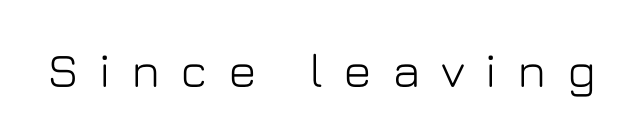
The image shows 48 px sans-serif type, upright; set unusually wide letter spacing (+0.42 em), not underlined; low stroke contrast and a medium x-height.
